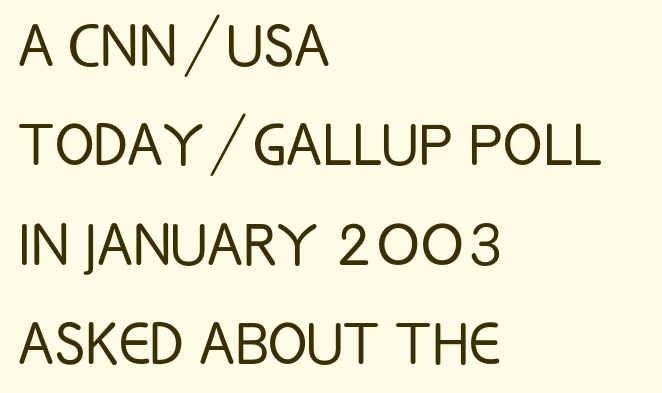
Q: Is the text bold? A: No.
Q: Is the text italic (slanted)? A: No, it is upright.
Q: Is the typeface a serif or a sans-serif typeface? A: Sans-serif.
Q: Is the text underlined? A: No.
Q: How is the paragraph aligned? A: Left-aligned.
Q: Is the spacing between letters normal or unusually wide? A: Normal.
Q: Is the spacing between lines tight, normal or loose? A: Normal.
Q: Width (condensed, normal, or wide)? A: Condensed.
Q: Stroke contrast? A: Low.
Q: x-height? A: Large.
Q: Monospaced? A: No.
